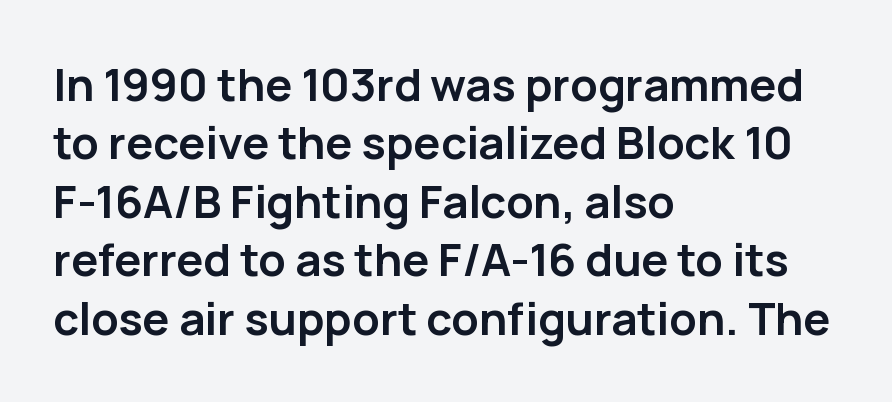
The image shows 45 px semibold sans-serif type, upright; set left-aligned, normal line spacing (1.3x), normal letter spacing, not underlined; low stroke contrast and a medium x-height.
